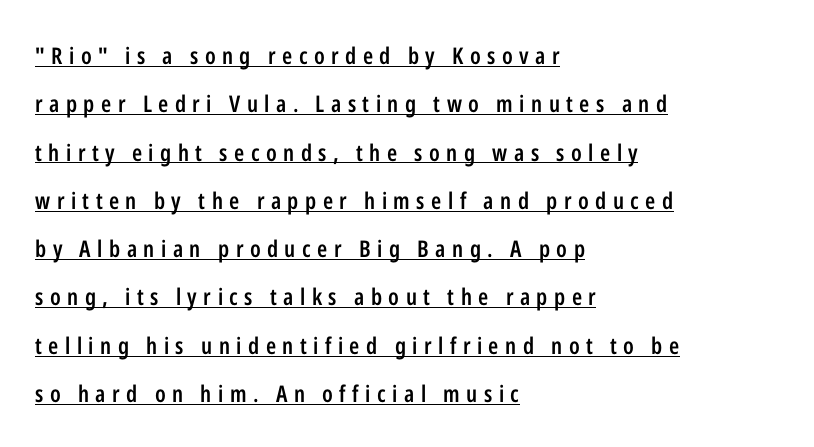
The image shows 23 px text type, upright; set left-aligned, loose line spacing (2.1x), unusually wide letter spacing (+0.28 em), underlined.
